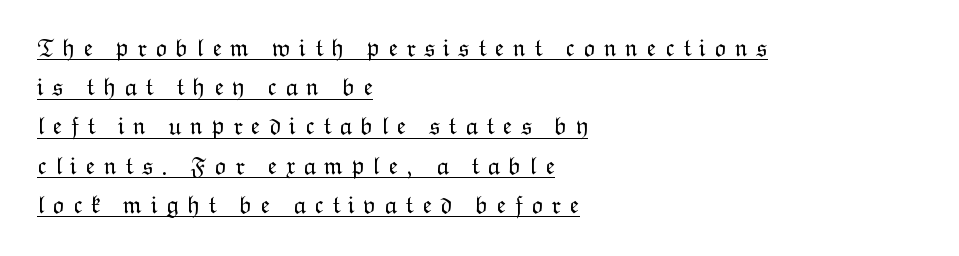
The leading is moderate, giving the passage an even texture. Somebody hit Ctrl+U on this one — the words are underlined. Short note: letters widely spaced. The text block is weighted toward the left margin, trailing off unevenly rightward. The specimen reads as upright at a glance.
